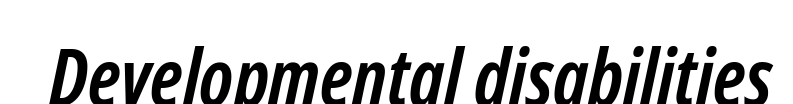
The image shows 79 px semibold, condensed sans-serif type; set normal letter spacing, underlined; low stroke contrast and a medium x-height.
